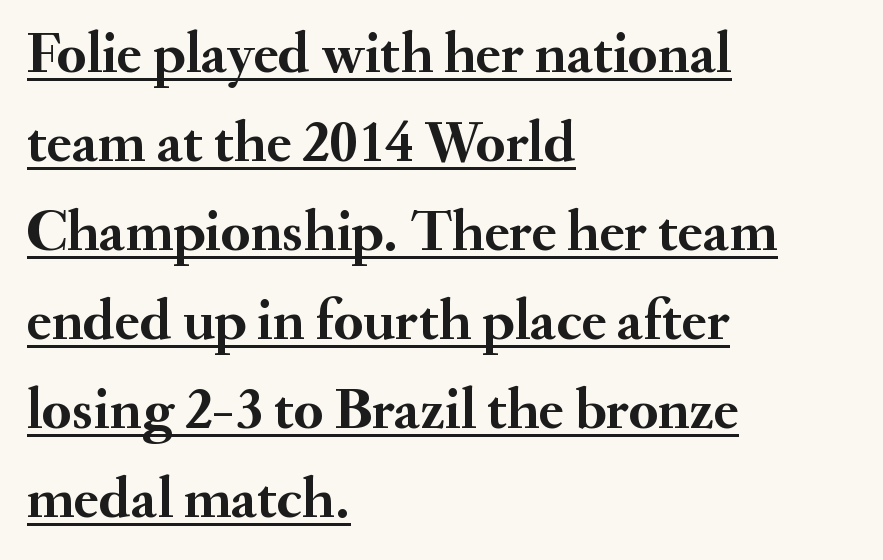
Font category for this specimen: serif. The passage shown stacks its lines at a standard gap. You'd pick this weight for a headline — it's a proper bold. Is there any slant? The stems are plumb. Like a heading marked for emphasis, these lines bear an underscore.
